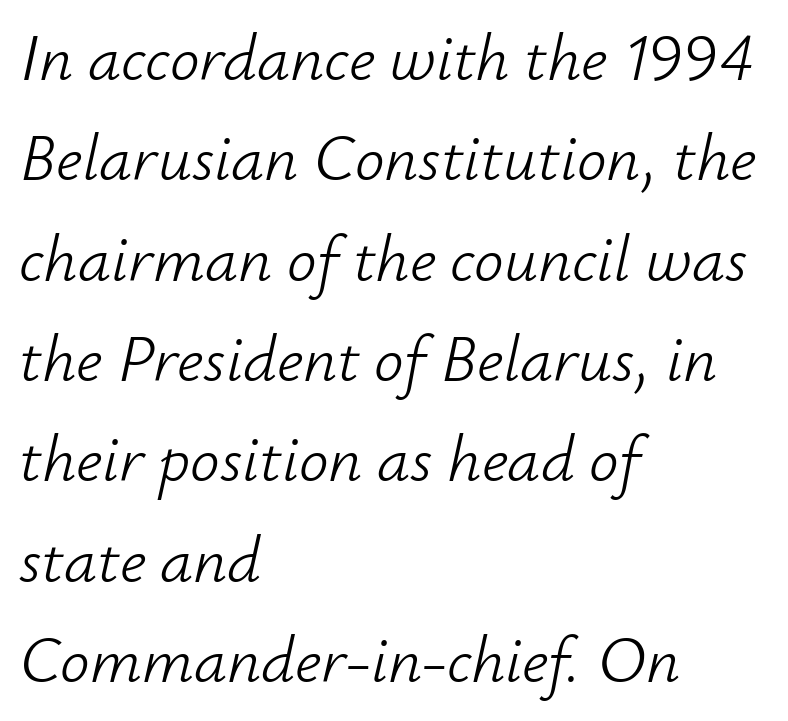
The image shows 66 px light type, italic (leaning right); set left-aligned, normal line spacing (1.52x), normal letter spacing, not underlined; low stroke contrast and a small x-height.
